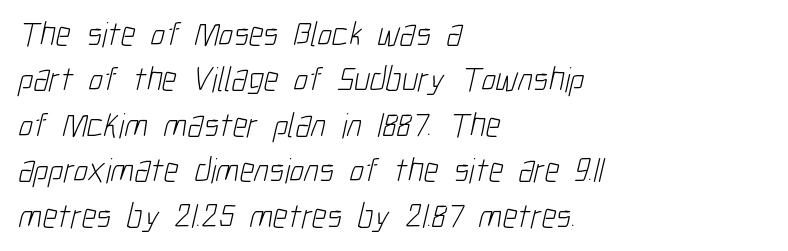
The image shows 35 px light, condensed sans-serif type; set left-aligned, normal line spacing (1.3x), normal letter spacing, not underlined; low stroke contrast and a medium x-height.
